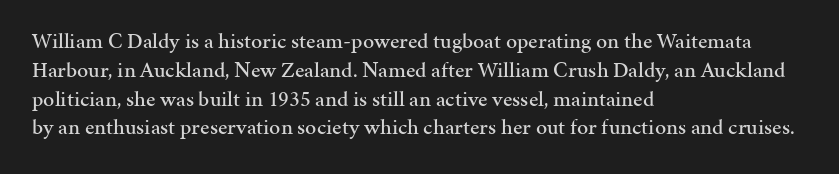
Q: Is the text italic (slanted)? A: No, it is upright.
Q: Is the text underlined? A: No.
Q: How is the paragraph aligned? A: Left-aligned.
Q: Is the spacing between letters normal or unusually wide? A: Normal.
Q: Is the spacing between lines tight, normal or loose? A: Normal.
